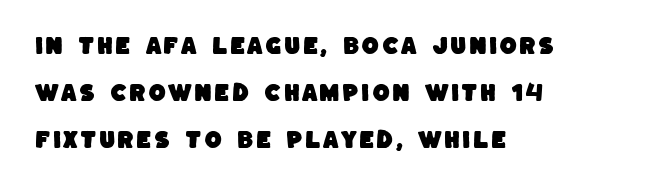
Typeset ragged right — the left edge is the straight one. Quick note: underline off. The designer dialed line spacing up above the default.
